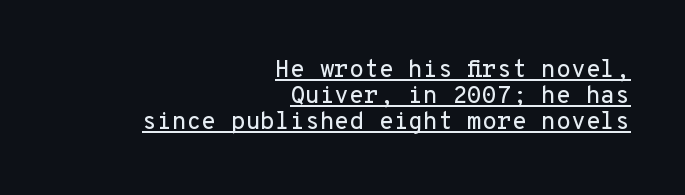
Q: Is the text italic (slanted)? A: No, it is upright.
Q: Is the text underlined? A: Yes.
Q: How is the paragraph aligned? A: Right-aligned.
Q: Is the spacing between letters normal or unusually wide? A: Normal.
Q: Is the spacing between lines tight, normal or loose? A: Tight.
